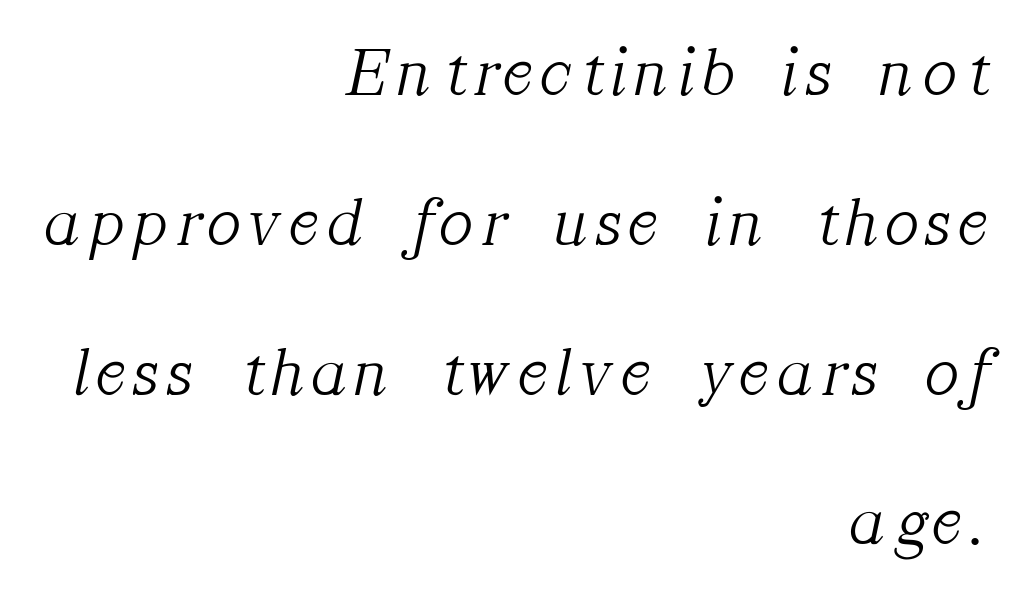
{"serif": "yes", "italic": "yes", "lean": "right", "slant_degrees": 12, "bold": "no", "weight": "light", "width": "normal", "stroke_contrast": "medium", "x_height": "medium", "monospaced": "no", "underline": "no", "align": "right", "line_spacing": "loose", "line_spacing_ratio": 2.14, "glyph_px": 70}
